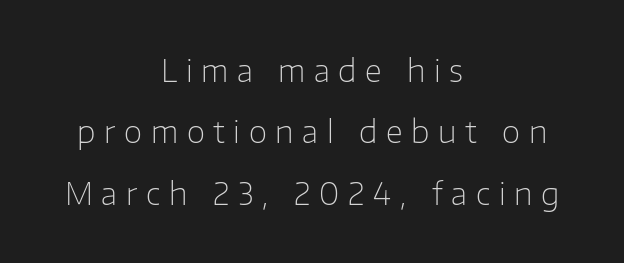
This sample has the flowing, uneven cadence of proportional lettering. Each row of text sits above clean, open space. A student would call this center alignment; a typographer would say set centered. It's the straight-up-and-down kind of type. How are the letters spaced? Widely, with obvious added tracking.
